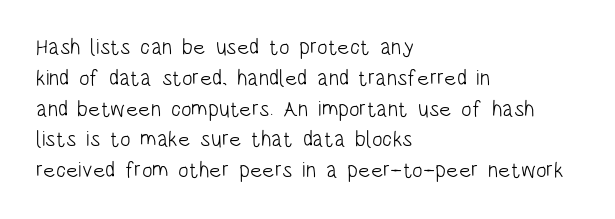
Summary of vertical rhythm: regular, with standard interline spacing. Short note: letters normally spaced. The font's upright variant was chosen for this text. Casual observation: everything's shoved over to the left.
